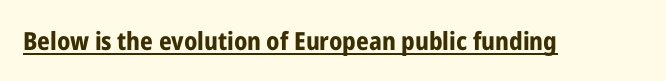
The image shows 25 px bold type, upright; set normal letter spacing, underlined.
